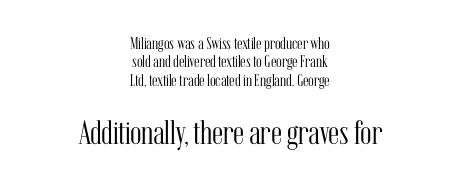
Q: Is the text bold? A: No.
Q: Is the text italic (slanted)? A: No, it is upright.
Q: Is the typeface a serif or a sans-serif typeface? A: Serif.
Q: Is the text underlined? A: No.
Q: How is the paragraph aligned? A: Centered.
Q: Is the spacing between letters normal or unusually wide? A: Normal.
Q: Is the spacing between lines tight, normal or loose? A: Tight.
Q: Which block of text is set in a larger size, the first (top) or the second (bottom)? A: The second (bottom) one.
Q: Width (condensed, normal, or wide)? A: Condensed.
Q: Stroke contrast? A: Medium.
Q: x-height? A: Medium.
Q: Monospaced? A: No.
